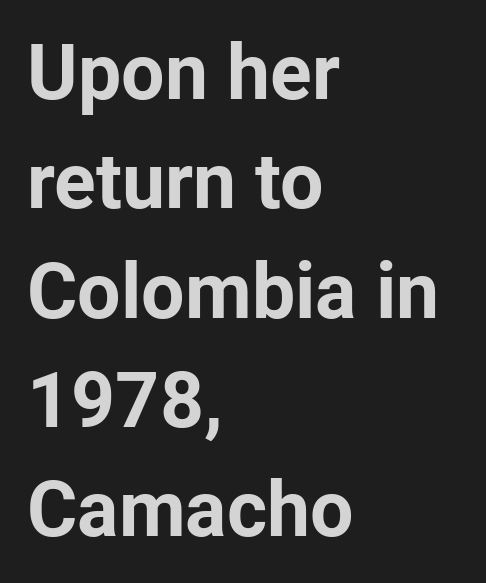
Q: Is the text bold? A: Yes.
Q: Is the text italic (slanted)? A: No, it is upright.
Q: Is the typeface a serif or a sans-serif typeface? A: Sans-serif.
Q: Is the text underlined? A: No.
Q: How is the paragraph aligned? A: Left-aligned.
Q: Is the spacing between letters normal or unusually wide? A: Normal.
Q: Is the spacing between lines tight, normal or loose? A: Normal.
Q: Width (condensed, normal, or wide)? A: Normal.
Q: Stroke contrast? A: Low.
Q: x-height? A: Medium.
Q: Monospaced? A: No.
